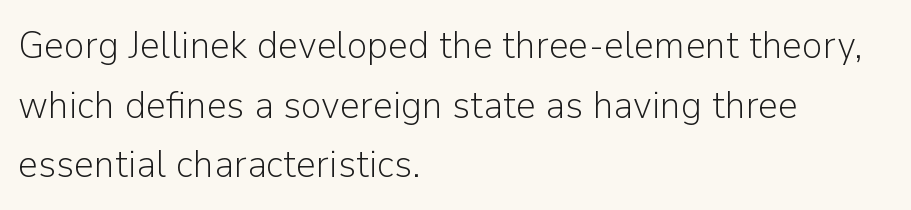
A normal amount of white space separates one row of letters from the next. Vertical strokes here are truly vertical. Plain, unruled lines of type. Check where the strokes stop: nothing finishes them off — pure sans.
